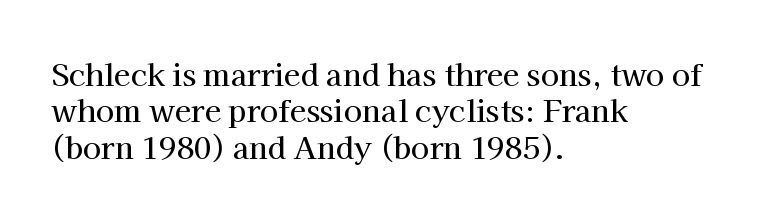
Q: Is the text italic (slanted)? A: No, it is upright.
Q: Is the typeface a serif or a sans-serif typeface? A: Serif.
Q: Is the text underlined? A: No.
Q: How is the paragraph aligned? A: Left-aligned.
Q: Is the spacing between letters normal or unusually wide? A: Normal.
Q: Width (condensed, normal, or wide)? A: Normal.
Q: Stroke contrast? A: High.
Q: x-height? A: Medium.
Q: Monospaced? A: No.
